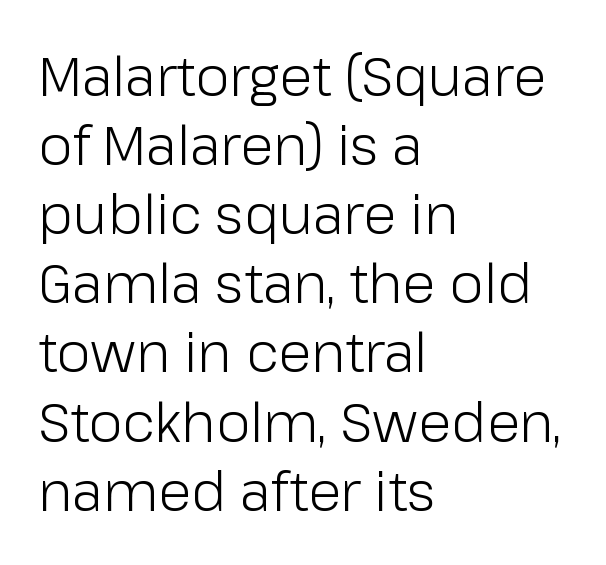
The image shows 54 px light sans-serif type, upright; set left-aligned, normal line spacing (1.28x), normal letter spacing, not underlined; low stroke contrast and a medium x-height.
